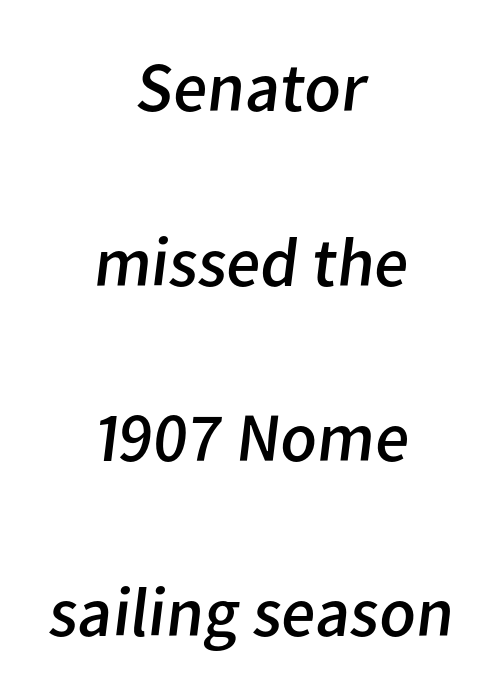
The image shows 70 px regular-weight sans-serif type; set centered, loose line spacing (2.5x), normal letter spacing, not underlined; low stroke contrast and a medium x-height.
